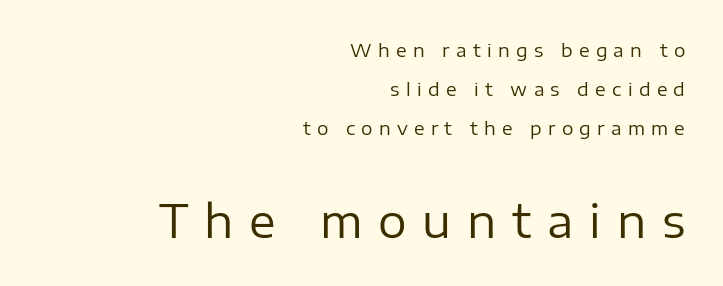
Q: Is the text bold? A: No.
Q: Is the text italic (slanted)? A: No, it is upright.
Q: Is the typeface a serif or a sans-serif typeface? A: Sans-serif.
Q: Is the text underlined? A: No.
Q: How is the paragraph aligned? A: Right-aligned.
Q: Is the spacing between letters normal or unusually wide? A: Unusually wide.
Q: Is the spacing between lines tight, normal or loose? A: Loose.
Q: Which block of text is set in a larger size, the first (top) or the second (bottom)? A: The second (bottom) one.
Q: Width (condensed, normal, or wide)? A: Normal.
Q: Stroke contrast? A: Low.
Q: x-height? A: Medium.
Q: Monospaced? A: No.
